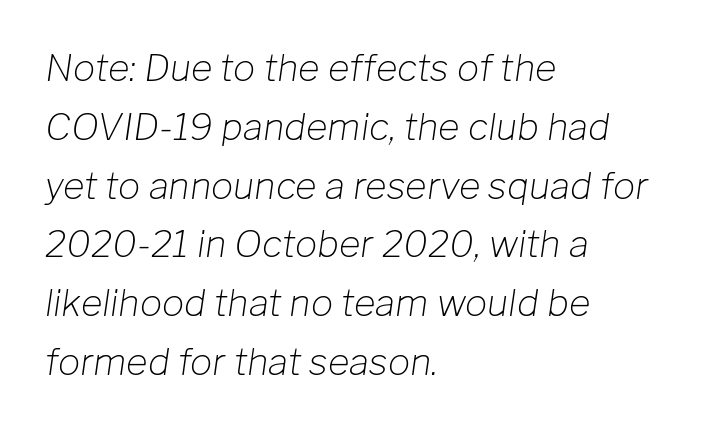
The image shows 37 px light type, italic (leaning right); set left-aligned, normal line spacing (1.59x), normal letter spacing, not underlined; low stroke contrast and a medium x-height.
